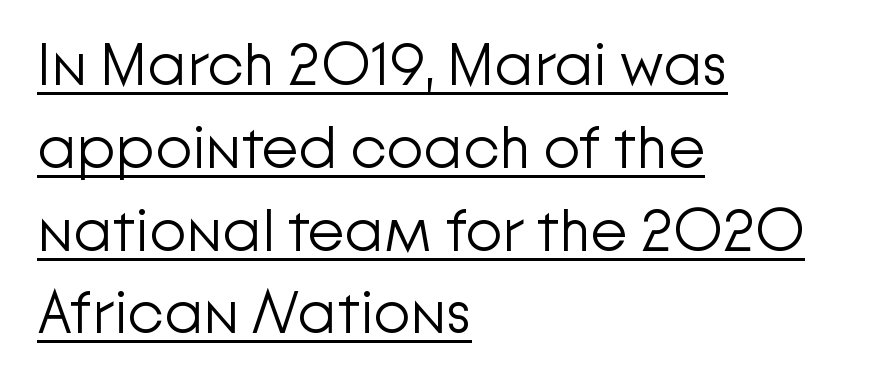
Q: Is the text bold? A: No.
Q: Is the text italic (slanted)? A: No, it is upright.
Q: Is the typeface a serif or a sans-serif typeface? A: Sans-serif.
Q: Is the text underlined? A: Yes.
Q: How is the paragraph aligned? A: Left-aligned.
Q: Is the spacing between letters normal or unusually wide? A: Normal.
Q: Is the spacing between lines tight, normal or loose? A: Normal.
Q: Width (condensed, normal, or wide)? A: Normal.
Q: Stroke contrast? A: Low.
Q: x-height? A: Medium.
Q: Monospaced? A: No.
